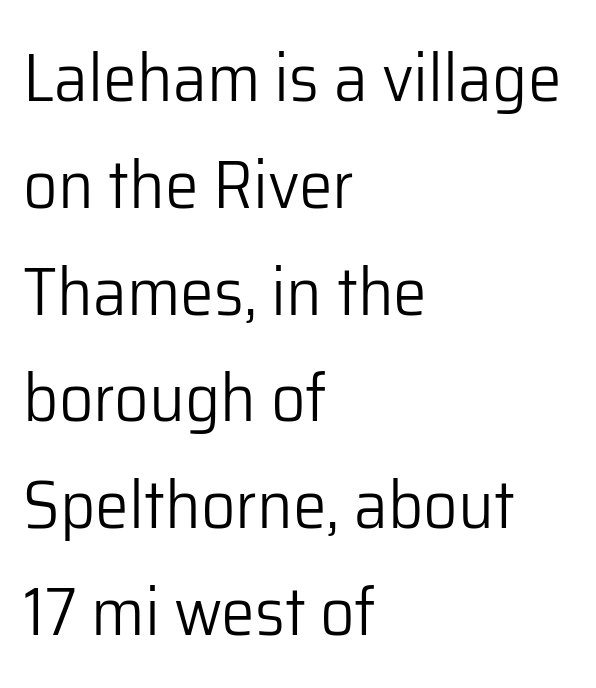
Q: Is the text bold? A: No.
Q: Is the text italic (slanted)? A: No, it is upright.
Q: Is the typeface a serif or a sans-serif typeface? A: Sans-serif.
Q: Is the text underlined? A: No.
Q: How is the paragraph aligned? A: Left-aligned.
Q: Is the spacing between letters normal or unusually wide? A: Normal.
Q: Is the spacing between lines tight, normal or loose? A: Normal.
Q: Width (condensed, normal, or wide)? A: Normal.
Q: Stroke contrast? A: Low.
Q: x-height? A: Medium.
Q: Monospaced? A: No.
